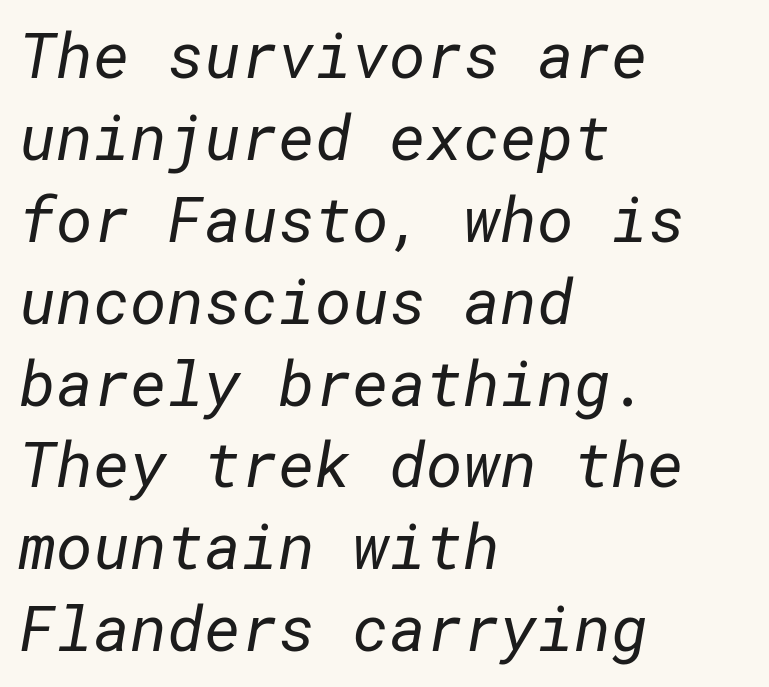
{"serif": "no", "bold": "no", "weight": "regular", "width": "normal", "stroke_contrast": "low", "x_height": "medium", "underline": "no", "align": "left", "line_spacing": "normal", "line_spacing_ratio": 1.3, "letter_spacing": "normal", "letter_spacing_em": 0.0, "glyph_px": 63}
